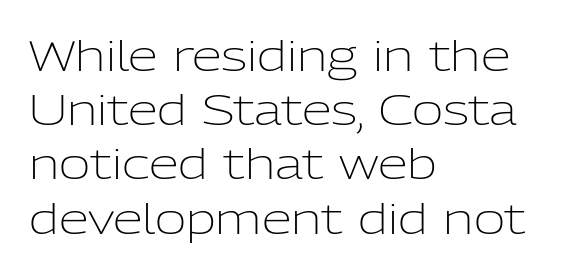
The image shows 43 px light sans-serif type, upright; set left-aligned, normal line spacing (1.26x), normal letter spacing, not underlined; low stroke contrast and a medium x-height.
